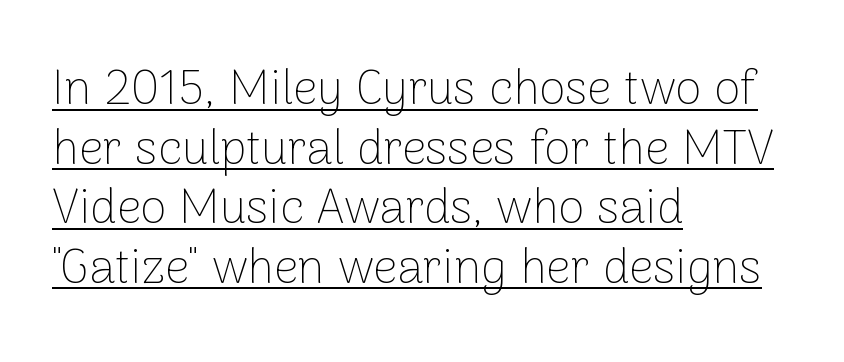
The image shows 48 px thin sans-serif type, upright; set left-aligned, line spacing 1.24x, normal letter spacing, underlined; low stroke contrast and a medium x-height.
